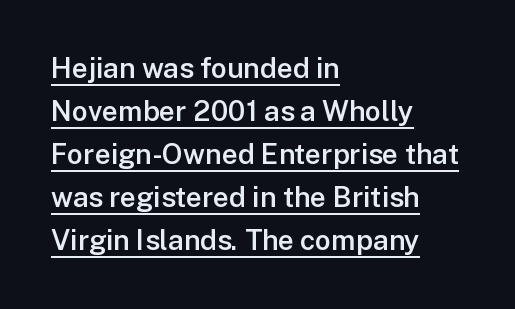
Do the letters lean? They stand straight. The gaps between neighbouring characters are ordinary and unremarkable. If you drew a ruler down the left edge, every line would touch it. This sample has the flowing, uneven cadence of proportional lettering.
